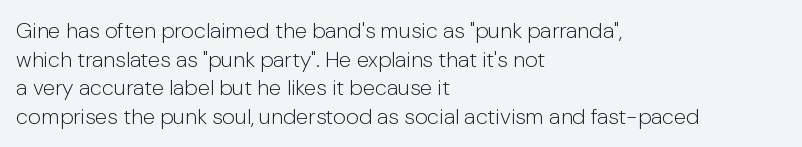
Check the space under the baseline: it is left empty. Characters follow at the spacing the type designer built in. These glyphs show unthickened strokes, regular width or finer. This is the regular roman posture of the typeface. A typesetter would call this leading conventional body-copy spacing. The compositor pushed each line to the left boundary.
